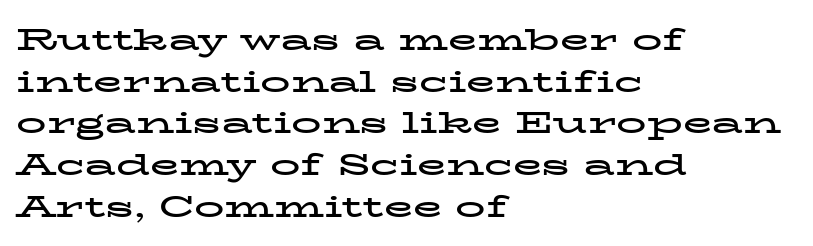
Q: Is the text bold? A: Yes.
Q: Is the text italic (slanted)? A: No, it is upright.
Q: Is the typeface a serif or a sans-serif typeface? A: Serif.
Q: Is the text underlined? A: No.
Q: How is the paragraph aligned? A: Left-aligned.
Q: Is the spacing between letters normal or unusually wide? A: Normal.
Q: Is the spacing between lines tight, normal or loose? A: Normal.
Q: Width (condensed, normal, or wide)? A: Wide.
Q: Stroke contrast? A: Low.
Q: x-height? A: Medium.
Q: Monospaced? A: No.
